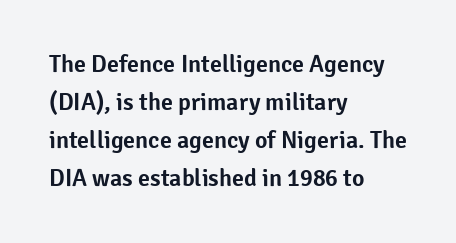
{"italic": "no", "underline": "no", "align": "left", "line_spacing": "normal", "line_spacing_ratio": 1.58, "letter_spacing": "normal", "letter_spacing_em": 0.0, "glyph_px": 24}
